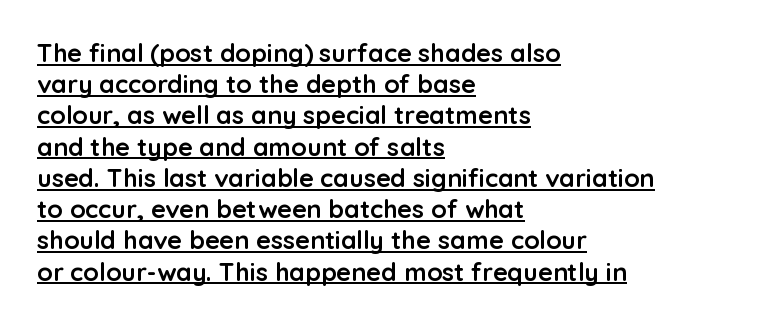
Glance below the letters and you will spot a drawn line. A typesetter would call this zero additional tracking. Leading matches the norm, producing a regular column. Notice how thick the strokes are: this is what a full bold looks like.
